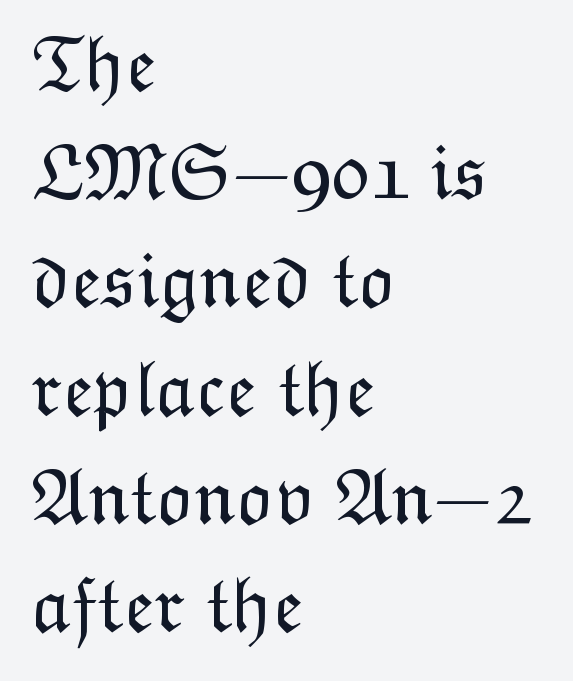
The image shows 79 px light type, upright; set left-aligned, normal line spacing (1.37x), normal letter spacing, not underlined; low stroke contrast and a medium x-height.
